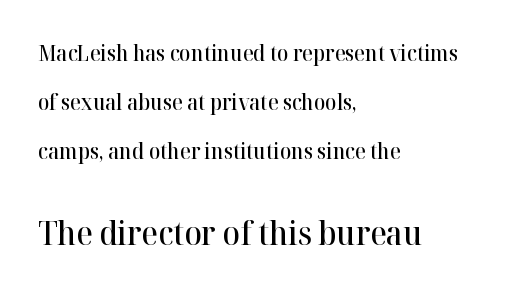
{"serif": "yes", "italic": "no", "bold": "semi", "weight": "semibold", "width": "normal", "stroke_contrast": "high", "x_height": "medium", "monospaced": "no", "underline": "no", "align": "left", "line_spacing": "loose", "line_spacing_ratio": 2.33, "letter_spacing": "normal", "letter_spacing_em": 0.0, "larger_block": "second", "size_ratio": 1.52, "glyph_px": 32}
